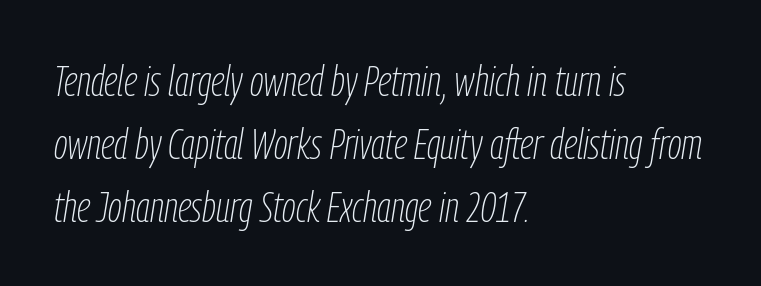
Counters stay open thanks to moderate or lighter strokes. Varying glyph widths throughout — classic text-font behaviour. You could call the tracking neutral — neither tight nor loose. The glyphs look as if they've been sheared to an angle. In terms of leading, this rendering sits right in the middle.
